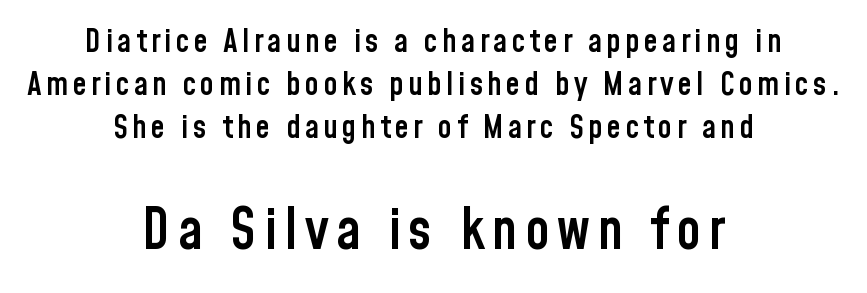
Rendered with straight, roman letterforms. A bare baseline throughout the passage. Does the leading feel generous? No, just average. The whitespace from short lines is split evenly between both sides. This sample uses a sans-serif face. This is the in-between weight designers call semibold or demi.
